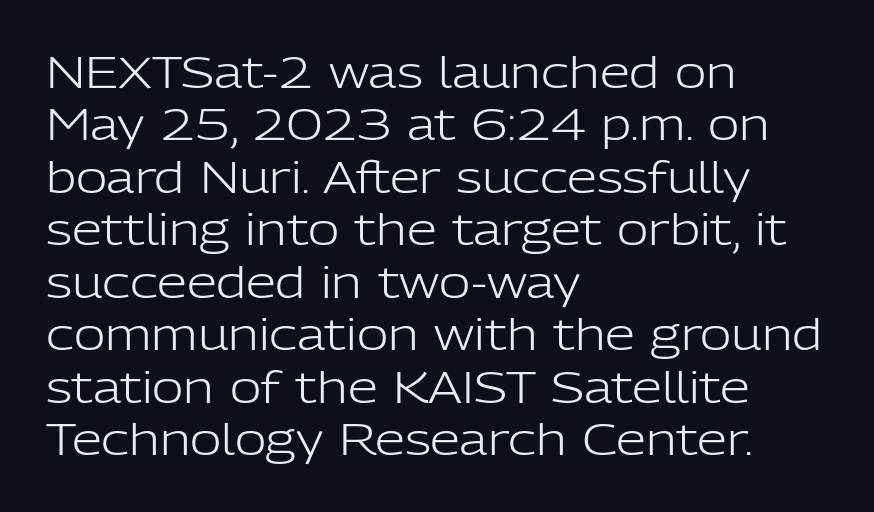
Q: Is the text bold? A: No.
Q: Is the text italic (slanted)? A: No, it is upright.
Q: Is the typeface a serif or a sans-serif typeface? A: Sans-serif.
Q: Is the text underlined? A: No.
Q: How is the paragraph aligned? A: Left-aligned.
Q: Is the spacing between letters normal or unusually wide? A: Normal.
Q: Width (condensed, normal, or wide)? A: Normal.
Q: Stroke contrast? A: Low.
Q: x-height? A: Medium.
Q: Monospaced? A: No.
